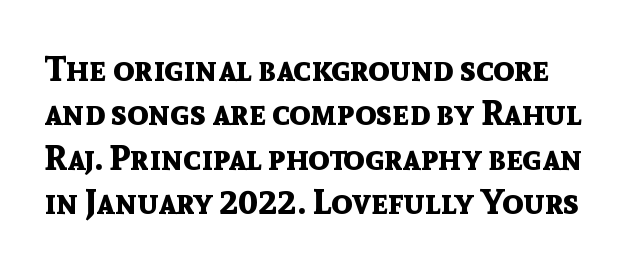
When letters stand straight like this, we call the style roman or upright. Typesetter's note: full bold, strokes at maximum text heaviness. The rendering uses natural spacing where letterforms have individual widths. The glyphs in this specimen are sans serif.
